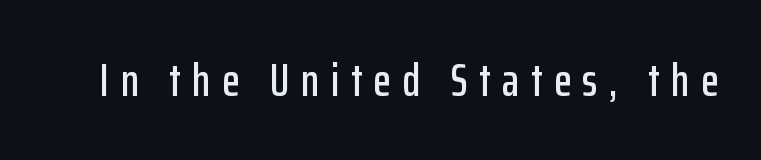
{"serif": "no", "italic": "no", "width": "condensed", "stroke_contrast": "low", "x_height": "medium", "monospaced": "no", "underline": "no", "letter_spacing": "wide", "letter_spacing_em": 0.25, "glyph_px": 46}
